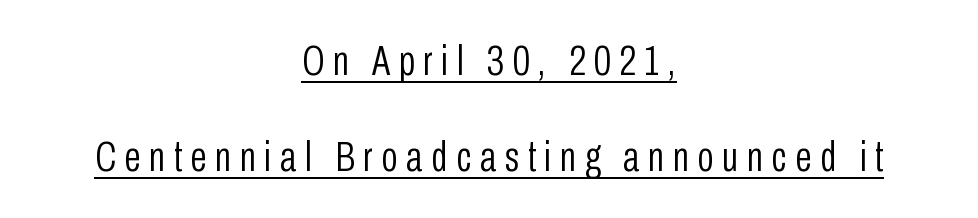
Q: Is the text bold? A: No.
Q: Is the text italic (slanted)? A: No, it is upright.
Q: Is the typeface a serif or a sans-serif typeface? A: Sans-serif.
Q: Is the text underlined? A: Yes.
Q: How is the paragraph aligned? A: Centered.
Q: Is the spacing between letters normal or unusually wide? A: Unusually wide.
Q: Is the spacing between lines tight, normal or loose? A: Loose.
Q: Width (condensed, normal, or wide)? A: Condensed.
Q: Stroke contrast? A: Low.
Q: x-height? A: Medium.
Q: Monospaced? A: No.
